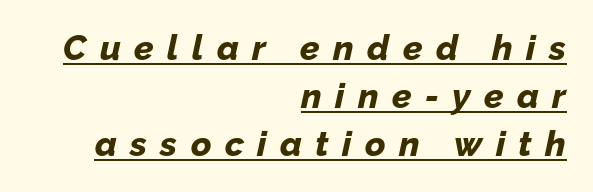
The image shows 35 px bold type, italic (leaning right); set right-aligned, normal line spacing (1.37x), unusually wide letter spacing (+0.38 em), underlined; low stroke contrast and a medium x-height.
